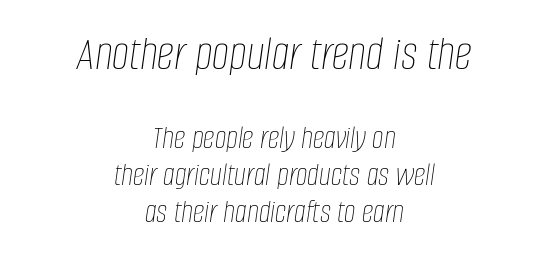
Q: Is the text bold? A: No.
Q: Is the text italic (slanted)? A: Yes, it leans right by about 8 degrees.
Q: Is the text underlined? A: No.
Q: How is the paragraph aligned? A: Centered.
Q: Is the spacing between letters normal or unusually wide? A: Normal.
Q: Is the spacing between lines tight, normal or loose? A: Tight.
Q: Which block of text is set in a larger size, the first (top) or the second (bottom)? A: The first (top) one.
Q: Width (condensed, normal, or wide)? A: Condensed.
Q: Stroke contrast? A: Low.
Q: x-height? A: Large.
Q: Monospaced? A: No.
